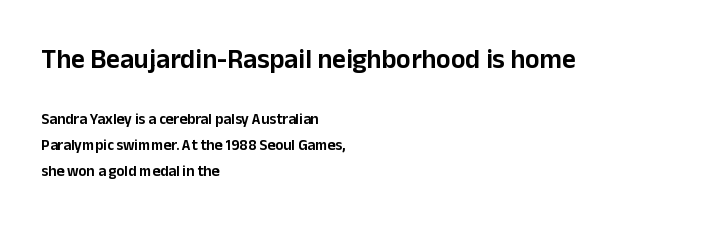
Q: Is the text italic (slanted)? A: No, it is upright.
Q: Is the text underlined? A: No.
Q: How is the paragraph aligned? A: Left-aligned.
Q: Is the spacing between letters normal or unusually wide? A: Normal.
Q: Which block of text is set in a larger size, the first (top) or the second (bottom)? A: The first (top) one.
